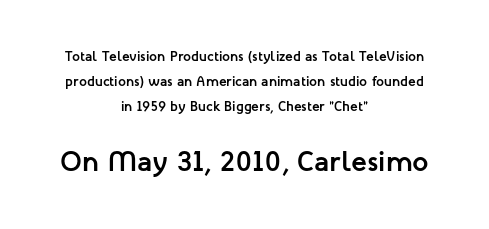
Q: Is the text bold? A: Yes.
Q: Is the text italic (slanted)? A: No, it is upright.
Q: Is the typeface a serif or a sans-serif typeface? A: Sans-serif.
Q: Is the text underlined? A: No.
Q: How is the paragraph aligned? A: Centered.
Q: Is the spacing between letters normal or unusually wide? A: Normal.
Q: Which block of text is set in a larger size, the first (top) or the second (bottom)? A: The second (bottom) one.
Q: Width (condensed, normal, or wide)? A: Normal.
Q: Stroke contrast? A: Low.
Q: x-height? A: Medium.
Q: Monospaced? A: No.
